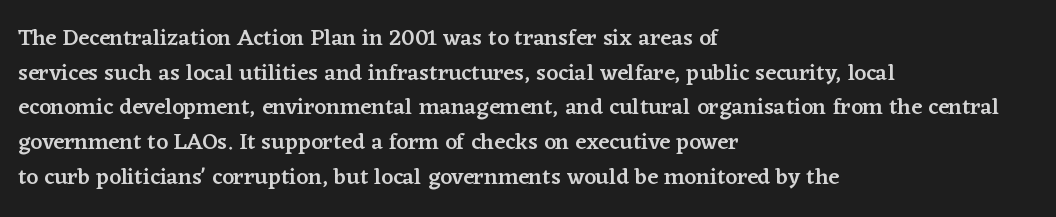
The image shows 23 px text type, upright; set left-aligned, normal line spacing (1.51x), normal letter spacing, not underlined.
